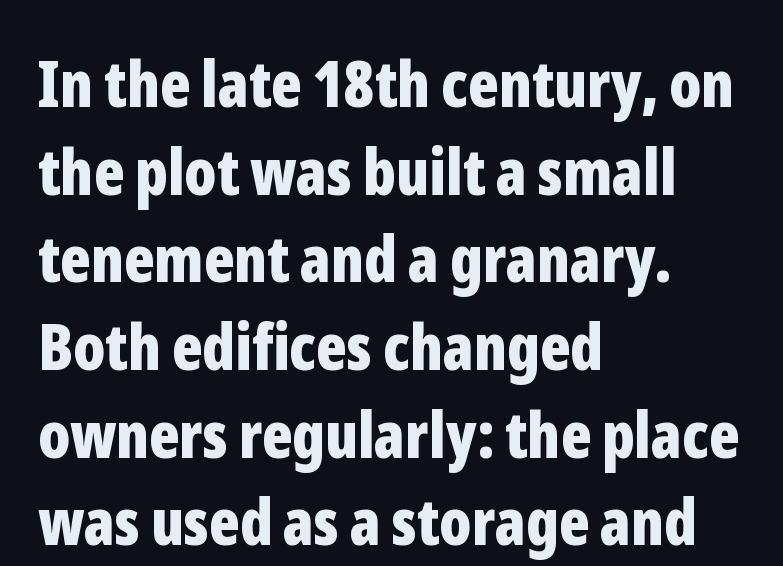
{"serif": "no", "italic": "no", "bold": "yes", "weight": "bold", "width": "condensed", "stroke_contrast": "low", "x_height": "medium", "monospaced": "no", "underline": "no", "align": "left", "line_spacing": "normal", "line_spacing_ratio": 1.37, "letter_spacing": "normal", "letter_spacing_em": 0.0, "glyph_px": 64}
